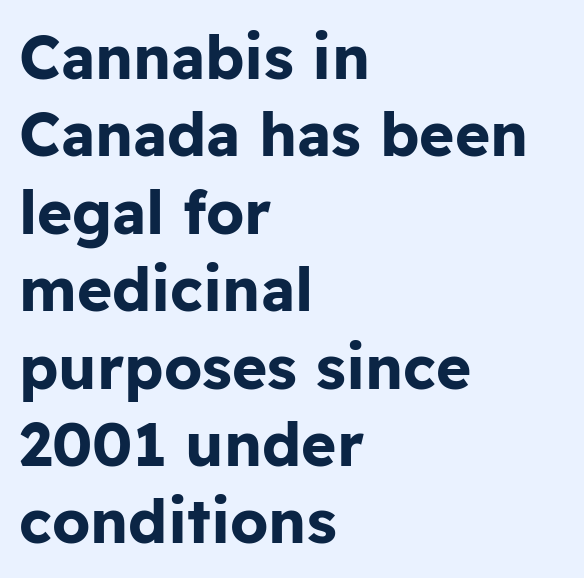
Just letters on the line, the space beneath them empty. There is no visible air inserted between adjacent glyphs. Casual observation: everything's shoved over to the left. Successive baselines arrive at the customary interval. The typography opts for an upright posture over an oblique one. The rendering uses natural spacing where letterforms have individual widths.
